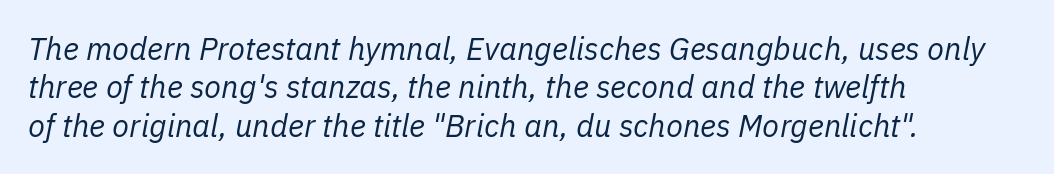
The image shows 31 px regular-weight type, italic (leaning right); set left-aligned, line spacing 1.24x, normal letter spacing, not underlined; low stroke contrast and a medium x-height.
